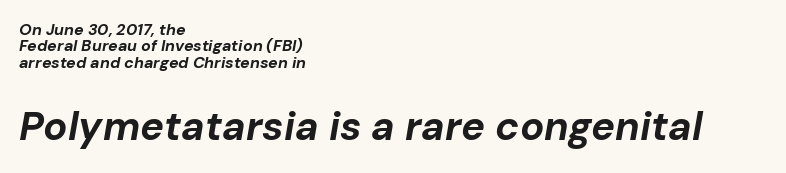
Inter-character spacing is left at the font's built-in metrics. This sample has the flowing, uneven cadence of proportional lettering. Interline gaps are noticeably narrow in this sample. Line starts are locked; line ends wander. Descenders hang freely into open space.
